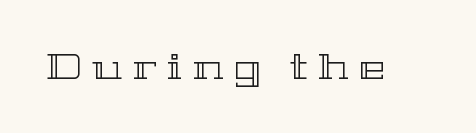
{"italic": "no", "width": "wide", "x_height": "medium", "monospaced": "no", "underline": "no", "letter_spacing": "wide", "letter_spacing_em": 0.3, "glyph_px": 35}
